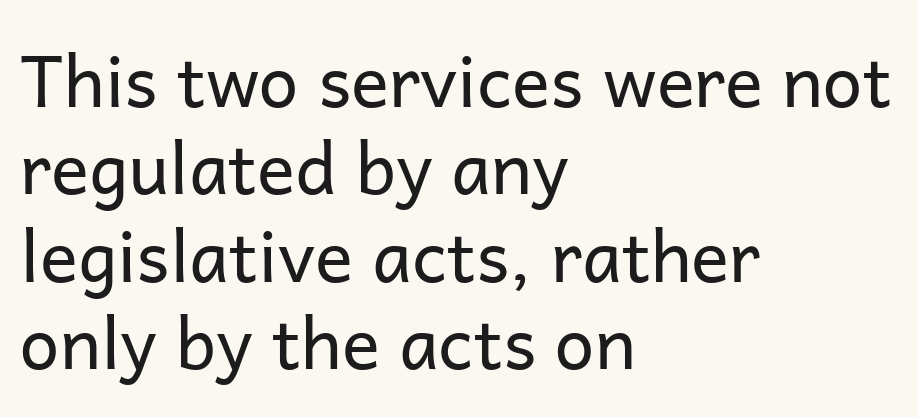
Q: Is the text bold? A: No.
Q: Is the text italic (slanted)? A: No, it is upright.
Q: Is the typeface a serif or a sans-serif typeface? A: Sans-serif.
Q: Is the text underlined? A: No.
Q: How is the paragraph aligned? A: Left-aligned.
Q: Is the spacing between letters normal or unusually wide? A: Normal.
Q: Width (condensed, normal, or wide)? A: Normal.
Q: Stroke contrast? A: Low.
Q: x-height? A: Medium.
Q: Monospaced? A: No.
